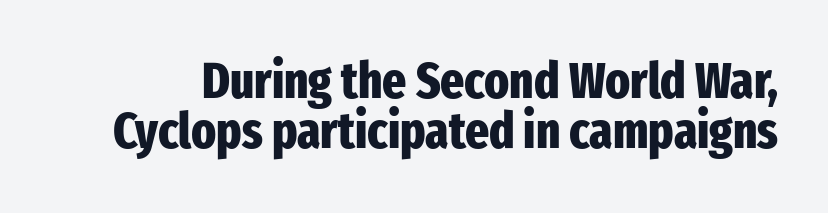
{"serif": "no", "italic": "no", "bold": "yes", "weight": "heavy", "width": "condensed", "stroke_contrast": "low", "x_height": "medium", "monospaced": "no", "underline": "no", "line_spacing": "tight", "line_spacing_ratio": 0.99, "letter_spacing": "normal", "letter_spacing_em": 0.0, "glyph_px": 51}
